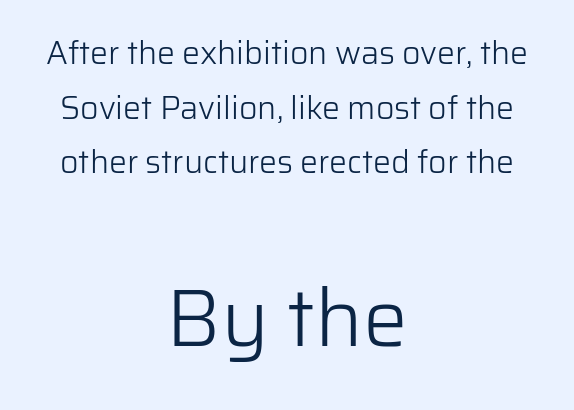
{"serif": "no", "italic": "no", "bold": "no", "weight": "light", "width": "normal", "stroke_contrast": "low", "x_height": "medium", "monospaced": "no", "underline": "no", "align": "center", "line_spacing_ratio": 1.71, "letter_spacing": "normal", "letter_spacing_em": 0.0, "larger_block": "second", "size_ratio": 2.5, "glyph_px": 80}
